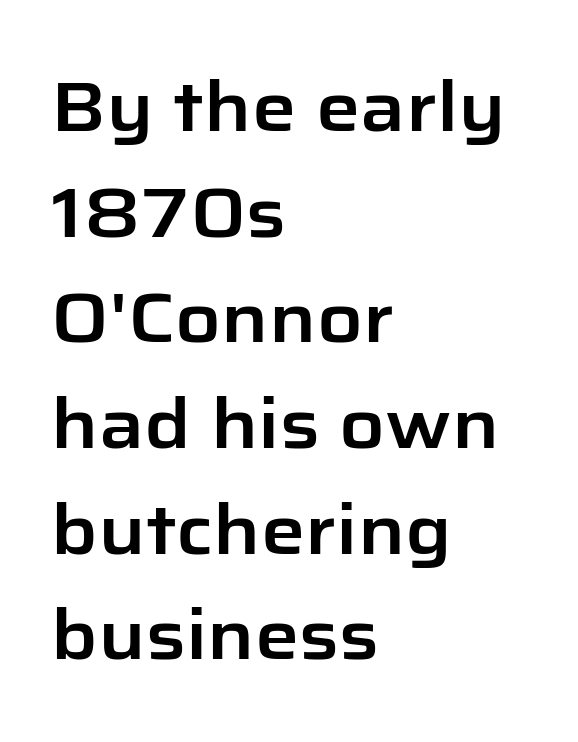
Q: Is the text italic (slanted)? A: No, it is upright.
Q: Is the typeface a serif or a sans-serif typeface? A: Sans-serif.
Q: Is the text underlined? A: No.
Q: How is the paragraph aligned? A: Left-aligned.
Q: Is the spacing between letters normal or unusually wide? A: Normal.
Q: Is the spacing between lines tight, normal or loose? A: Normal.
Q: Width (condensed, normal, or wide)? A: Normal.
Q: Stroke contrast? A: Low.
Q: x-height? A: Medium.
Q: Monospaced? A: No.
